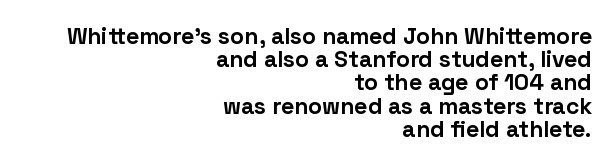
Q: Is the text bold? A: Yes.
Q: Is the text italic (slanted)? A: No, it is upright.
Q: Is the text underlined? A: No.
Q: How is the paragraph aligned? A: Right-aligned.
Q: Is the spacing between letters normal or unusually wide? A: Normal.
Q: Is the spacing between lines tight, normal or loose? A: Tight.
